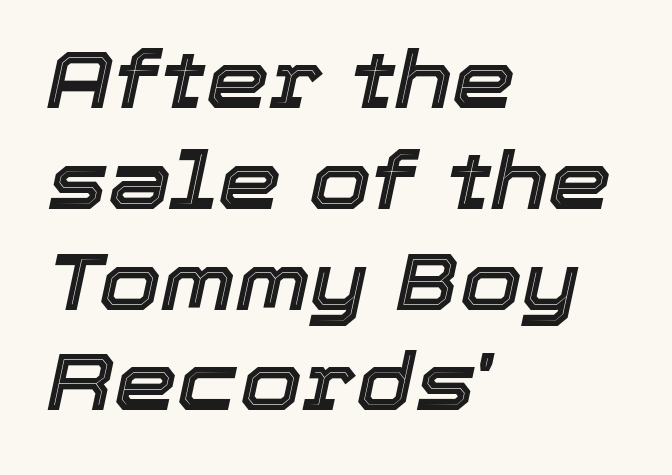
Tracking value appears to be zero — textbook default spacing. Compared with a centered layout, this one pins lines to the left instead. Do the characters align in a grid? No, the font is proportional. Glance below the letters and you will spot only blank space.
